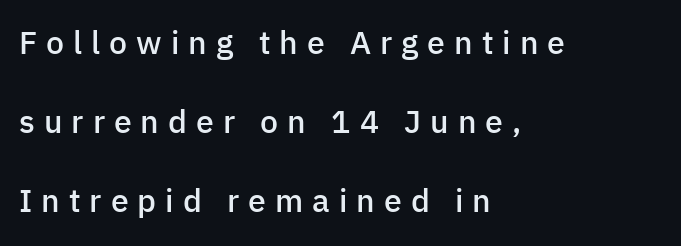
Q: Is the text bold? A: Semi-bold.
Q: Is the text italic (slanted)? A: No, it is upright.
Q: Is the typeface a serif or a sans-serif typeface? A: Sans-serif.
Q: Is the text underlined? A: No.
Q: How is the paragraph aligned? A: Left-aligned.
Q: Is the spacing between letters normal or unusually wide? A: Unusually wide.
Q: Is the spacing between lines tight, normal or loose? A: Loose.
Q: Width (condensed, normal, or wide)? A: Normal.
Q: Stroke contrast? A: Low.
Q: x-height? A: Medium.
Q: Monospaced? A: No.
